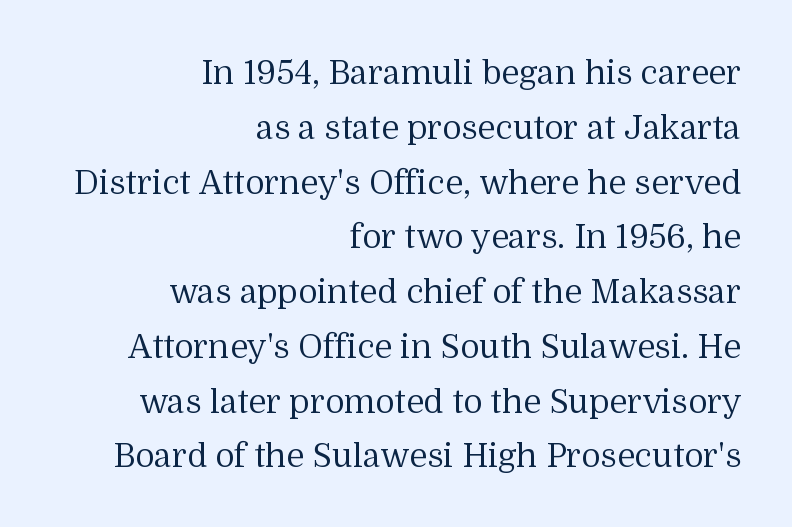
You could call the tracking neutral — neither tight nor loose. Do the characters align in a grid? No, the font is proportional. Does the lettering tilt? It doesn't — this is upright. Typographically, this falls in the serif category.
